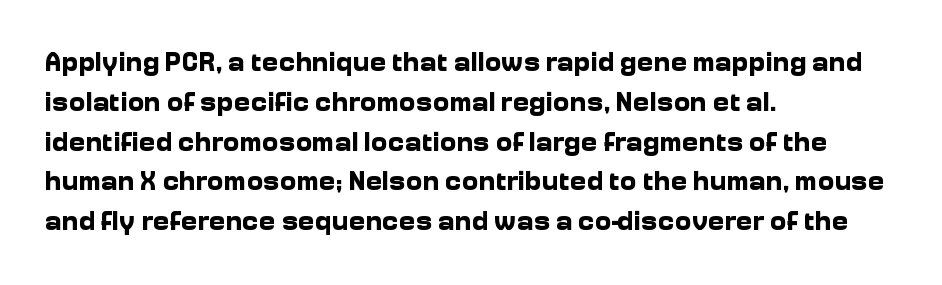
{"serif": "no", "italic": "no", "bold": "yes", "weight": "bold", "width": "normal", "stroke_contrast": "low", "x_height": "medium", "monospaced": "no", "underline": "no", "align": "left", "line_spacing": "normal", "line_spacing_ratio": 1.42, "letter_spacing": "normal", "letter_spacing_em": 0.0, "glyph_px": 28}
